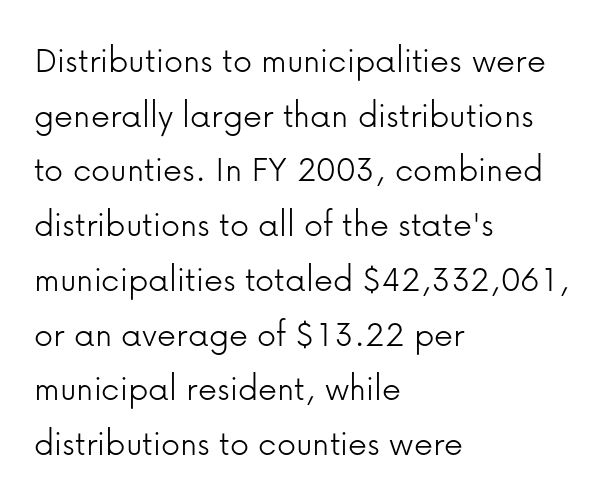
{"serif": "no", "italic": "no", "bold": "no", "weight": "light", "width": "normal", "stroke_contrast": "low", "x_height": "medium", "monospaced": "no", "underline": "no", "align": "left", "line_spacing": "normal", "line_spacing_ratio": 1.44, "letter_spacing": "normal", "letter_spacing_em": 0.0, "glyph_px": 38}
